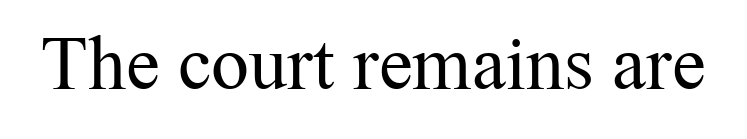
The passage shown is not underscored anywhere. The weight tops out at a normal text grade. This is the regular roman posture of the typeface. Letterform terminals end in serifs throughout the passage. Caption: standard tracking, unaltered.
